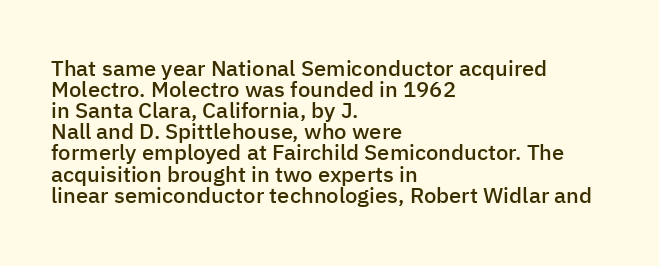
{"italic": "no", "bold": "semi", "underline": "no", "align": "left", "line_spacing": "tight", "line_spacing_ratio": 0.96, "letter_spacing": "normal", "letter_spacing_em": 0.0, "glyph_px": 22}
